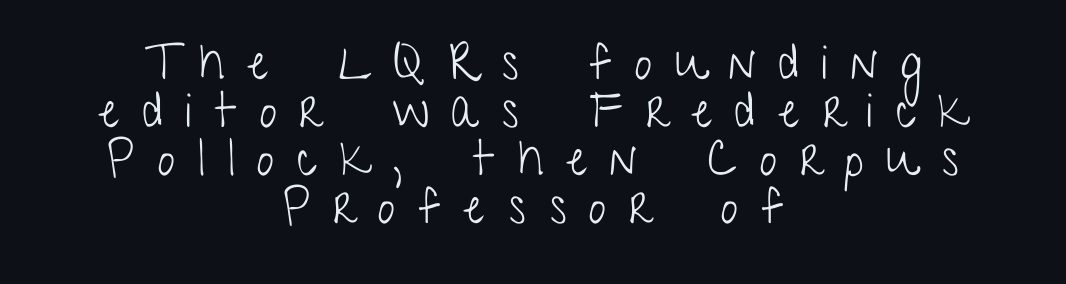
The passage shown is typeset with a sans-serif family. The setting favours the middle, as headings and verse often do. The font's upright variant was chosen for this text. These lines have a slow, spaced-out rhythm from letter to letter. The rendering uses natural spacing where letterforms have individual widths.
